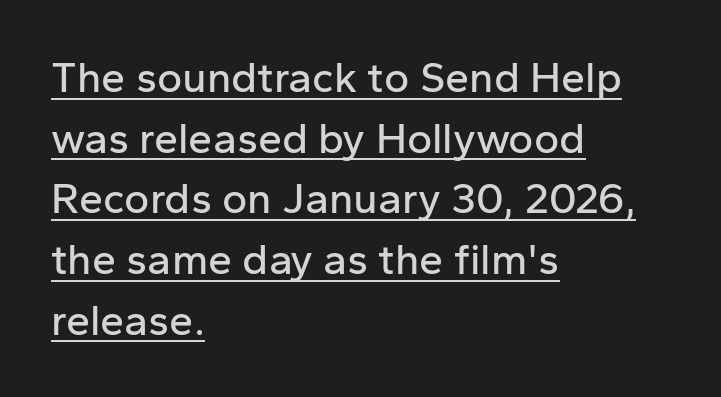
{"serif": "no", "italic": "no", "width": "normal", "stroke_contrast": "low", "x_height": "medium", "monospaced": "no", "underline": "yes", "align": "left", "line_spacing": "normal", "line_spacing_ratio": 1.41, "letter_spacing": "normal", "letter_spacing_em": 0.0, "glyph_px": 43}
